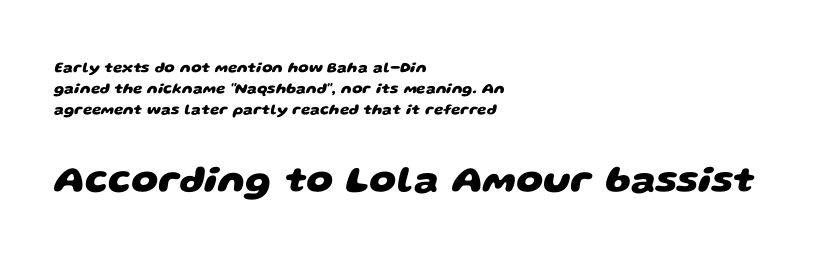
The letters advance in unequal steps, a hallmark of proportional type. Type without underlining. Serif or sans? Sans — the stroke terminals are bare. The line texture is even and compact thanks to regular tracking. Every row of glyphs begins at an identical x-position on the left.
